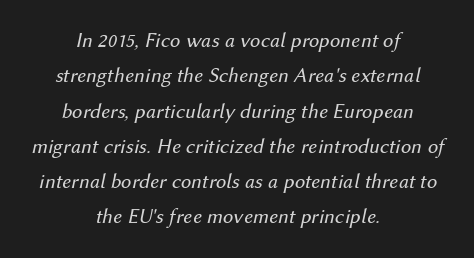
{"italic": "yes", "lean": "right", "slant_degrees": 12, "bold": "no", "underline": "no", "align": "center", "line_spacing": "normal", "line_spacing_ratio": 1.68, "letter_spacing": "normal", "letter_spacing_em": 0.0, "glyph_px": 21}
